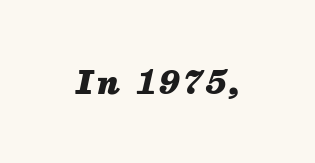
Q: Is the text bold? A: Yes.
Q: Is the text italic (slanted)? A: Yes, it leans right by about 13 degrees.
Q: Is the text underlined? A: No.
Q: Width (condensed, normal, or wide)? A: Normal.
Q: Stroke contrast? A: Medium.
Q: x-height? A: Medium.
Q: Monospaced? A: No.
